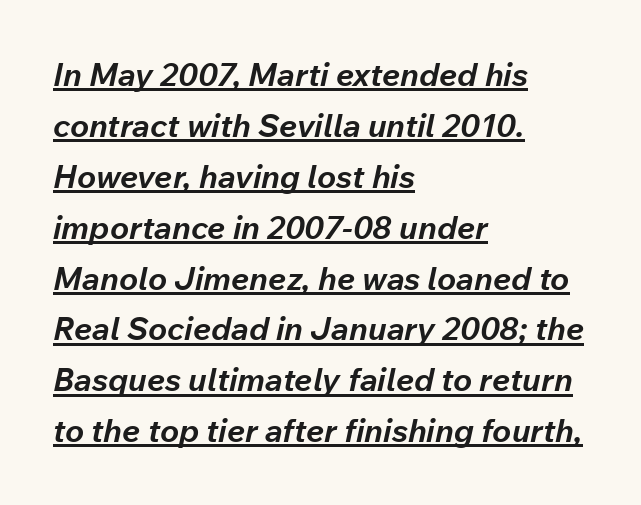
{"italic": "yes", "lean": "right", "slant_degrees": 12, "bold": "yes", "weight": "bold", "width": "normal", "stroke_contrast": "low", "x_height": "medium", "monospaced": "no", "underline": "yes", "align": "left", "line_spacing": "normal", "line_spacing_ratio": 1.59, "letter_spacing": "normal", "letter_spacing_em": 0.0, "glyph_px": 32}
